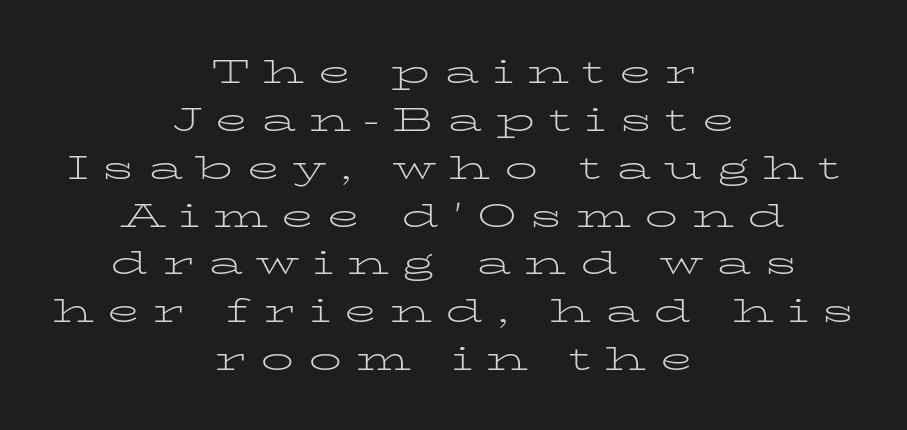
{"serif": "yes", "italic": "no", "bold": "no", "weight": "light", "width": "wide", "stroke_contrast": "low", "x_height": "medium", "monospaced": "no", "underline": "no", "align": "center", "line_spacing": "normal", "line_spacing_ratio": 1.45, "letter_spacing": "wide", "letter_spacing_em": 0.41, "glyph_px": 33}
